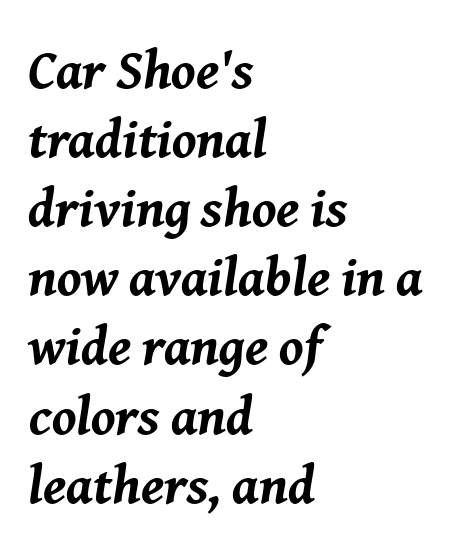
The image shows 54 px bold type, italic (leaning right); set left-aligned, normal line spacing (1.28x), normal letter spacing, not underlined; medium stroke contrast and a medium x-height.
